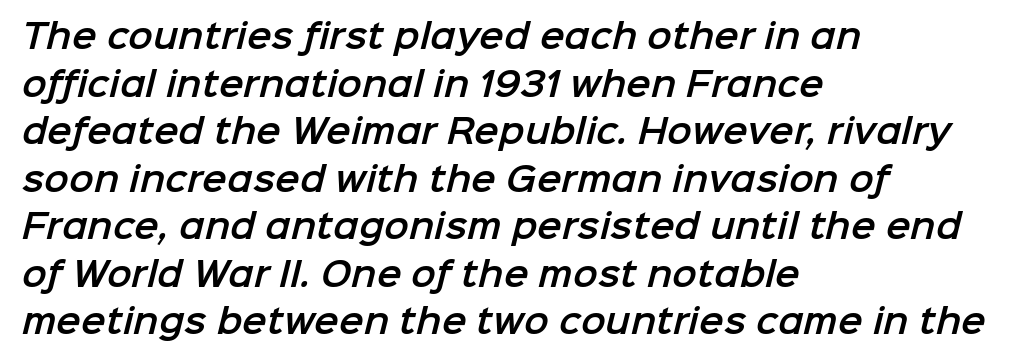
{"serif": "no", "width": "normal", "stroke_contrast": "low", "x_height": "medium", "monospaced": "no", "underline": "no", "align": "left", "line_spacing": "normal", "line_spacing_ratio": 1.44, "letter_spacing": "normal", "letter_spacing_em": 0.0, "glyph_px": 33}
